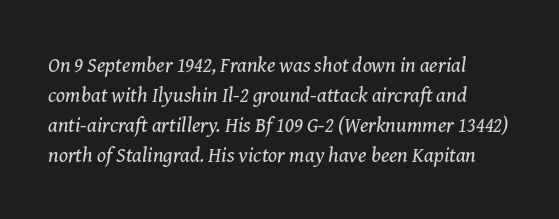
Q: Is the text bold? A: No.
Q: Is the text italic (slanted)? A: Yes, it leans right by about 8 degrees.
Q: Is the text underlined? A: No.
Q: Is the spacing between letters normal or unusually wide? A: Normal.
Q: Is the spacing between lines tight, normal or loose? A: Normal.
